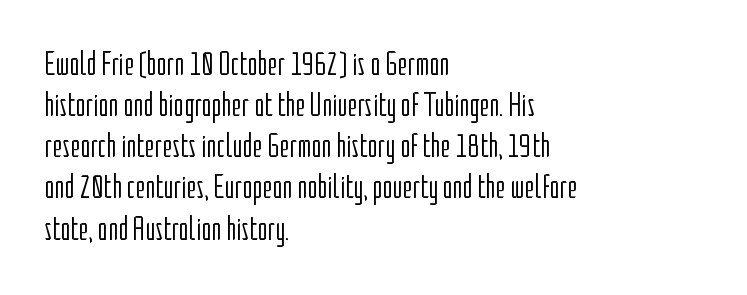
{"serif": "no", "italic": "no", "bold": "no", "weight": "light", "width": "condensed", "stroke_contrast": "low", "x_height": "medium", "monospaced": "no", "underline": "no", "align": "left", "line_spacing_ratio": 1.21, "letter_spacing": "normal", "letter_spacing_em": 0.0, "glyph_px": 34}
